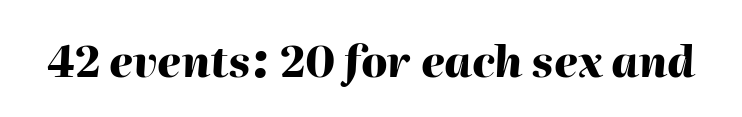
{"italic": "yes", "lean": "right", "slant_degrees": 2, "bold": "yes", "weight": "heavy", "width": "normal", "stroke_contrast": "high", "x_height": "medium", "monospaced": "no", "underline": "no", "letter_spacing": "normal", "letter_spacing_em": 0.0, "glyph_px": 43}
